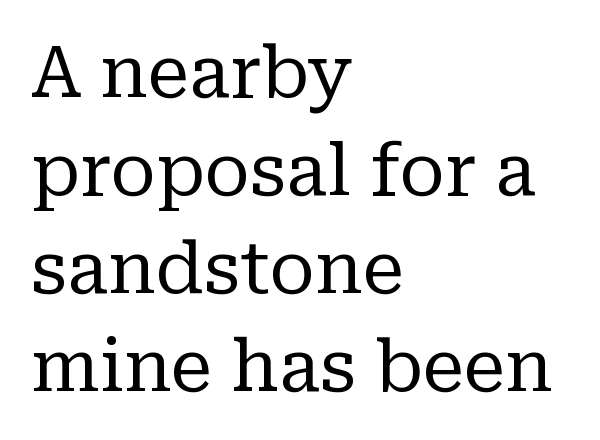
{"serif": "yes", "italic": "no", "bold": "no", "weight": "regular", "width": "normal", "stroke_contrast": "low", "x_height": "medium", "monospaced": "no", "underline": "no", "align": "left", "line_spacing": "normal", "line_spacing_ratio": 1.38, "letter_spacing": "normal", "letter_spacing_em": 0.0, "glyph_px": 71}
